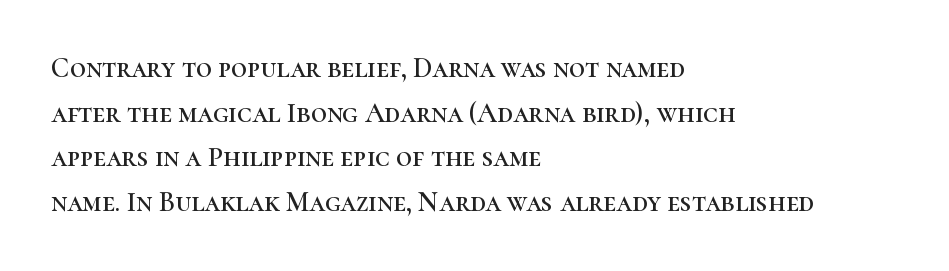
{"serif": "yes", "italic": "no", "width": "normal", "stroke_contrast": "high", "x_height": "medium", "monospaced": "no", "underline": "no", "align": "left", "line_spacing": "normal", "line_spacing_ratio": 1.59, "letter_spacing": "normal", "letter_spacing_em": 0.0, "glyph_px": 28}
